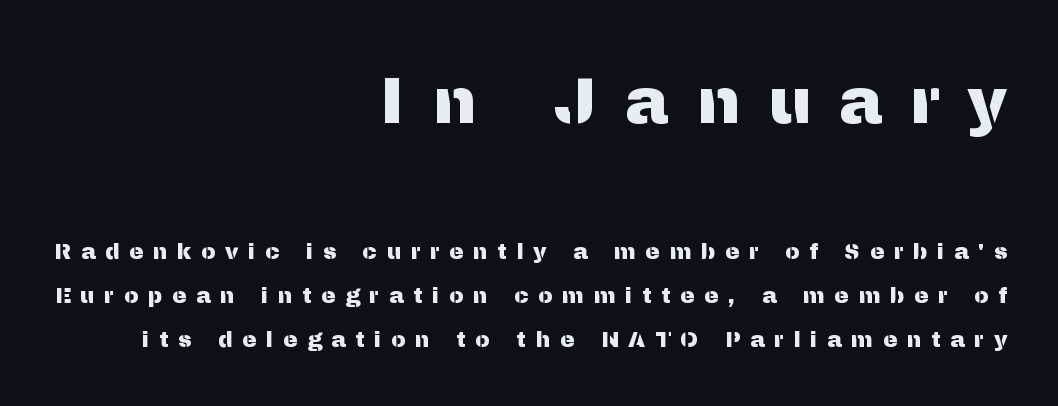
{"serif": "no", "italic": "no", "width": "normal", "stroke_contrast": "medium", "x_height": "medium", "monospaced": "no", "underline": "no", "align": "right", "line_spacing": "loose", "line_spacing_ratio": 2.01, "letter_spacing": "wide", "letter_spacing_em": 0.43, "larger_block": "first", "size_ratio": 2.95, "glyph_px": 65}
